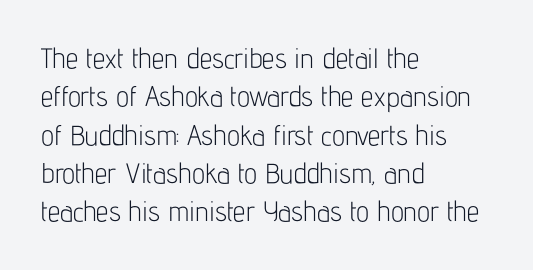
The image shows 28 px light, condensed sans-serif type, upright; set left-aligned, normal line spacing (1.37x), normal letter spacing, not underlined; low stroke contrast and a medium x-height.
